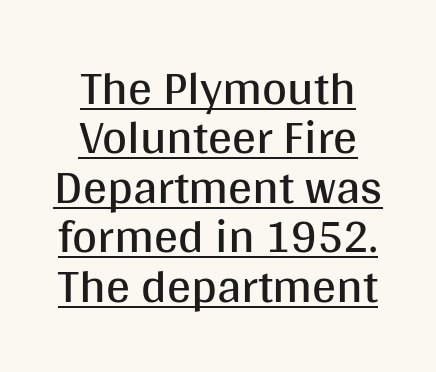
The image shows 48 px regular-weight sans-serif type, upright; set centered, tight line spacing (1.03x), normal letter spacing, underlined; medium stroke contrast and a large x-height.
